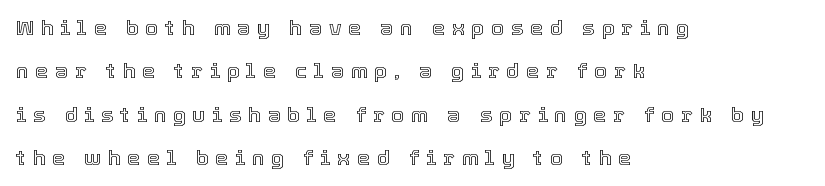
Alignment: flush left. Nope, not italic — everything's standing straight. The designer dialed line spacing up above the default. Spacing between characters has been opened up far beyond the box default. Has an underline been added? It has not.
